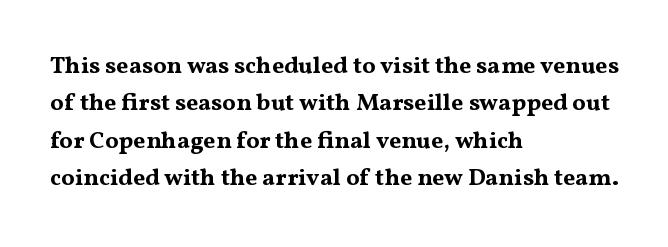
{"italic": "no", "bold": "yes", "underline": "no", "align": "left", "line_spacing": "normal", "line_spacing_ratio": 1.56, "letter_spacing": "normal", "letter_spacing_em": 0.0, "glyph_px": 24}
